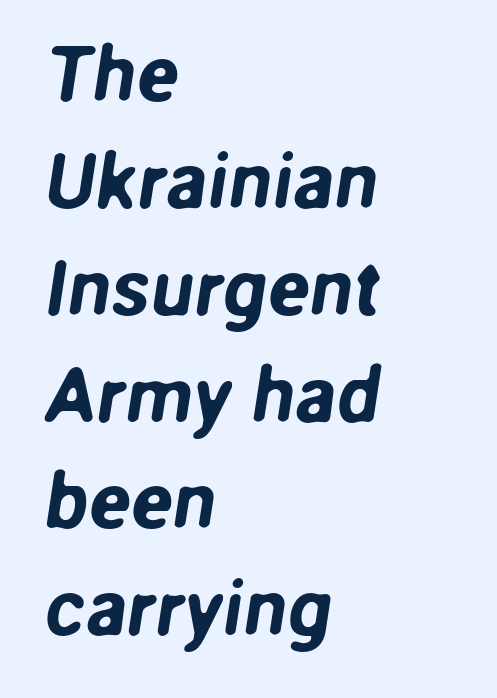
The passage shown is typed in a proportional face where columns would drift. These lines sit exactly where default settings would place them. The passage is arranged the way most books set body copy — flush left. What stands out about the letter spacing? Nothing — it is the standard amount. Descenders are the only things crossing below the line. This is sans-serif lettering, the kind often seen on screens and signage.
